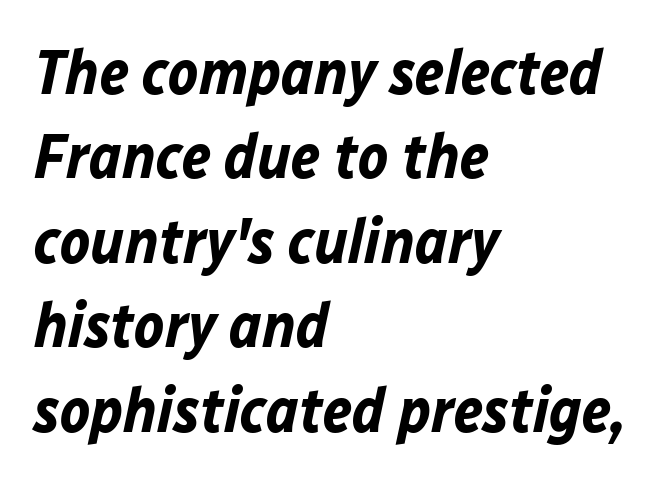
The rendering uses natural spacing where letterforms have individual widths. Left-aligned paragraph, ragged on the right. This sample keeps an unexceptional amount of space between lines. This sample uses an oblique cut, with every glyph tilted off the vertical. There is no visible air inserted between adjacent glyphs.
